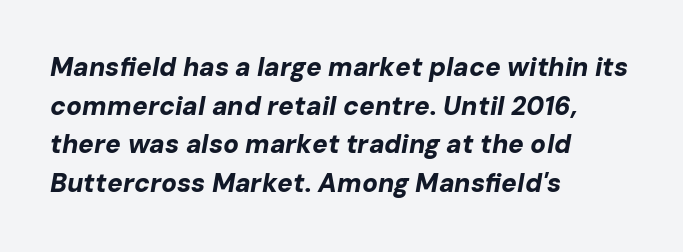
Vertical spacing — default. Is the type slanted? Yes — the strokes lean at a clear angle. The compositor pushed each line to the left boundary. The gaps between neighbouring characters are ordinary and unremarkable.
